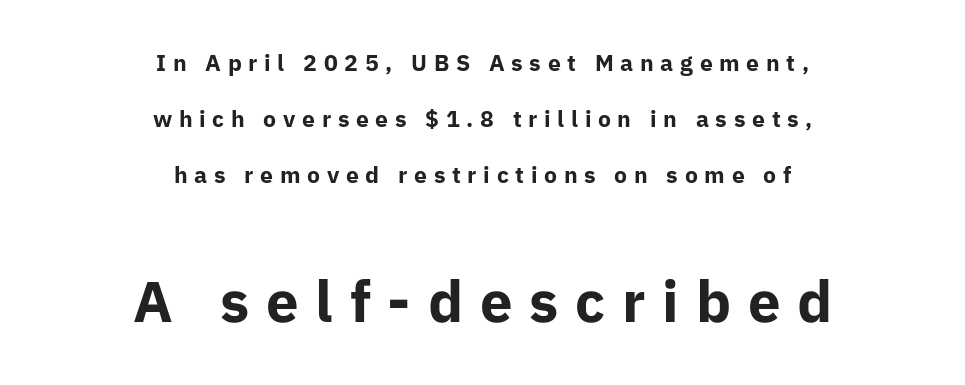
The passage shown is typed in a proportional face where columns would drift. Reading down the column, the eye jumps a long way to each next line. Any mark beneath the type? The region is blank. Strokes here are thick enough to call this a true bold.
